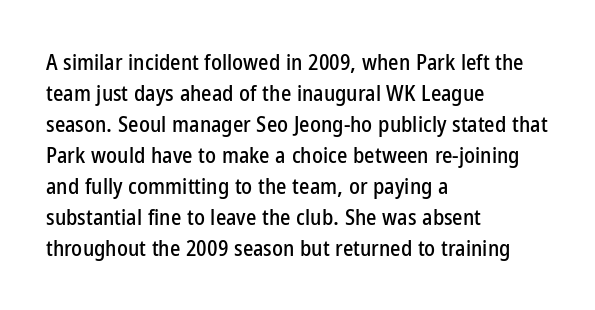
{"italic": "no", "underline": "no", "align": "left", "line_spacing": "normal", "line_spacing_ratio": 1.41, "letter_spacing": "normal", "letter_spacing_em": 0.0, "glyph_px": 22}
